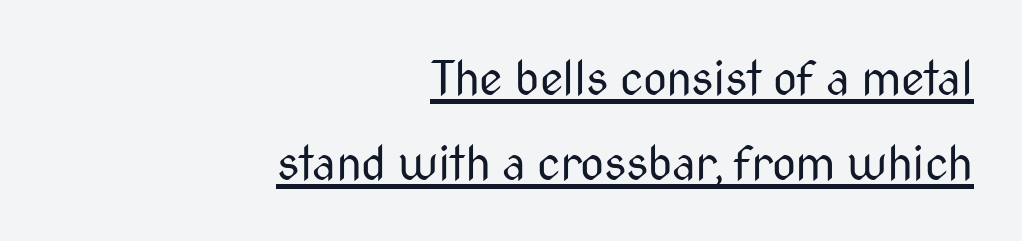
{"serif": "no", "italic": "no", "bold": "no", "weight": "regular", "width": "condensed", "stroke_contrast": "medium", "x_height": "medium", "monospaced": "no", "underline": "yes", "align": "right", "line_spacing_ratio": 1.8, "letter_spacing": "normal", "letter_spacing_em": 0.0, "glyph_px": 47}
